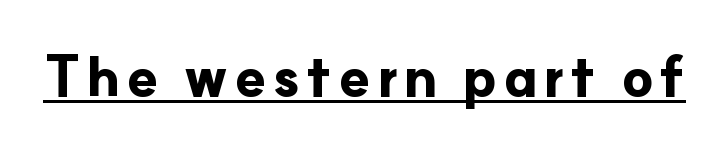
Q: Is the text bold? A: Yes.
Q: Is the text italic (slanted)? A: No, it is upright.
Q: Is the typeface a serif or a sans-serif typeface? A: Sans-serif.
Q: Is the text underlined? A: Yes.
Q: Width (condensed, normal, or wide)? A: Normal.
Q: Stroke contrast? A: Low.
Q: x-height? A: Small.
Q: Monospaced? A: No.
